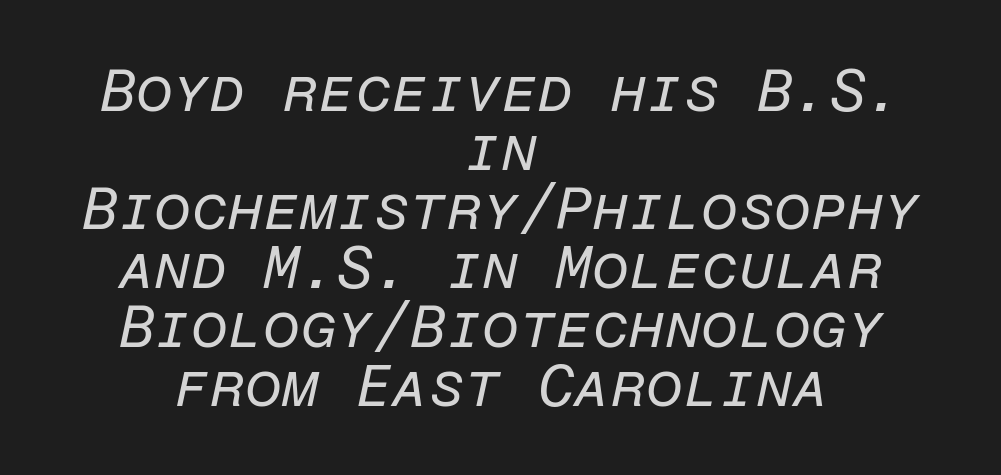
The image shows 59 px regular-weight type, italic (leaning right), monospaced; set centered, tight line spacing (1.0x), normal letter spacing, not underlined; low stroke contrast and a medium x-height.
